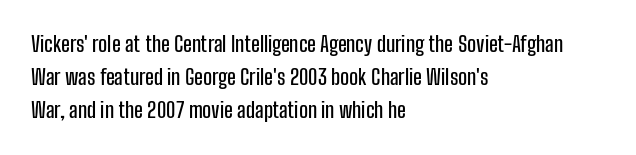
{"italic": "no", "underline": "no", "align": "left", "line_spacing": "normal", "line_spacing_ratio": 1.58, "letter_spacing": "normal", "letter_spacing_em": 0.0, "glyph_px": 21}
